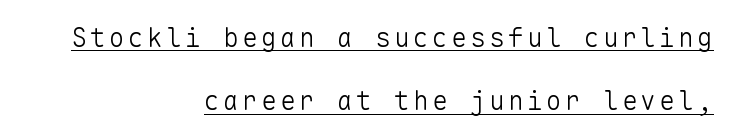
Q: Is the text bold? A: No.
Q: Is the text italic (slanted)? A: No, it is upright.
Q: Is the text underlined? A: Yes.
Q: How is the paragraph aligned? A: Right-aligned.
Q: Is the spacing between lines tight, normal or loose? A: Loose.
